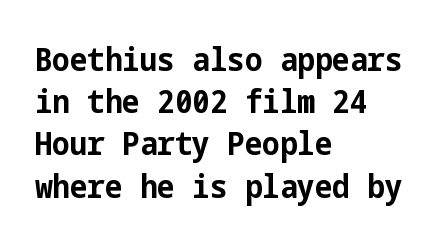
The image shows 33 px bold, condensed sans-serif type, upright; set left-aligned, normal line spacing (1.28x), normal letter spacing, not underlined; low stroke contrast and a medium x-height.
